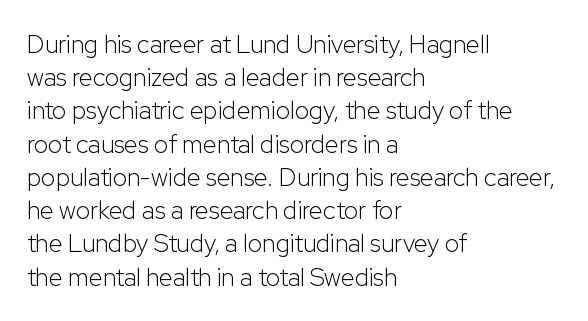
The image shows 25 px text type, upright; set left-aligned, normal line spacing (1.33x), normal letter spacing, not underlined.
